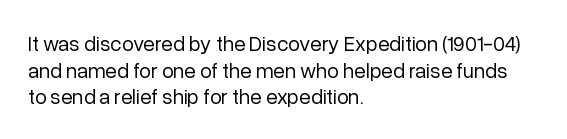
Summary of weight: not heavy and not bold. The vertical gap from one line to the next is medium. The type is set solid horizontally, with unmodified tracking. No italicization has been applied; the sample stays upright. The paragraph shown leans on its left margin. The gap between lines stays unmarked.
